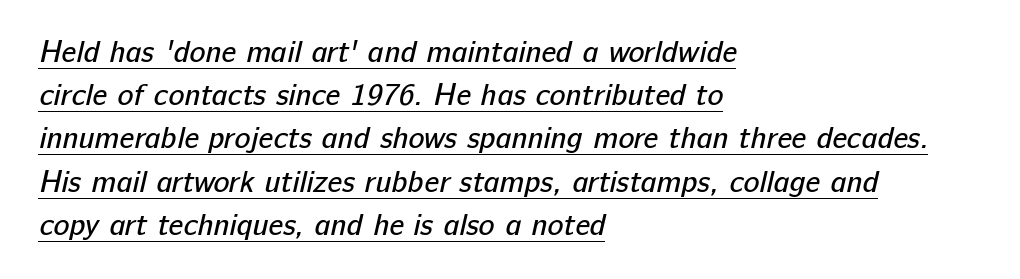
The image shows 30 px regular-weight sans-serif type; set left-aligned, normal line spacing (1.44x), normal letter spacing, underlined; low stroke contrast and a medium x-height.
